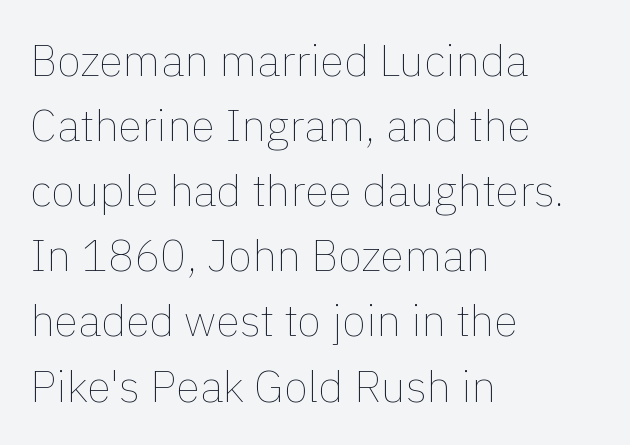
The image shows 44 px thin type, upright; set left-aligned, normal line spacing (1.48x), normal letter spacing, not underlined; a medium x-height.
